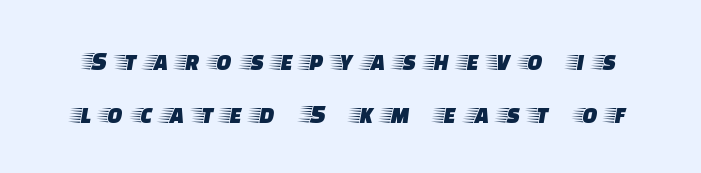
{"serif": "yes", "width": "wide", "stroke_contrast": "low", "x_height": "large", "monospaced": "no", "underline": "no", "line_spacing": "loose", "line_spacing_ratio": 1.9, "letter_spacing": "wide", "letter_spacing_em": 0.4, "glyph_px": 28}
